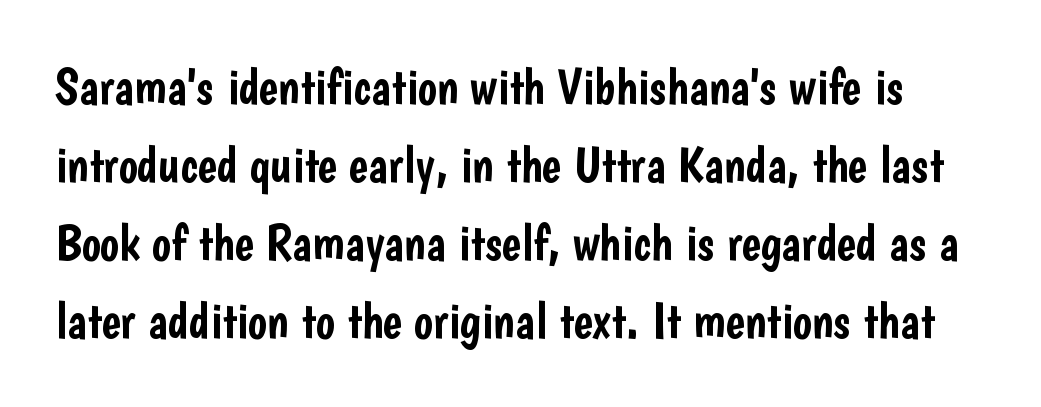
{"serif": "no", "italic": "no", "width": "condensed", "stroke_contrast": "low", "x_height": "medium", "monospaced": "no", "underline": "no", "line_spacing": "normal", "line_spacing_ratio": 1.53, "letter_spacing": "normal", "letter_spacing_em": 0.0, "glyph_px": 51}
